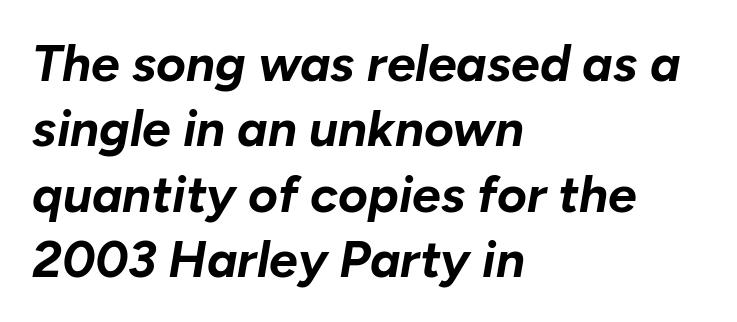
The image shows 51 px bold type, italic (leaning right); set left-aligned, normal line spacing (1.28x), normal letter spacing, not underlined; low stroke contrast and a medium x-height.
